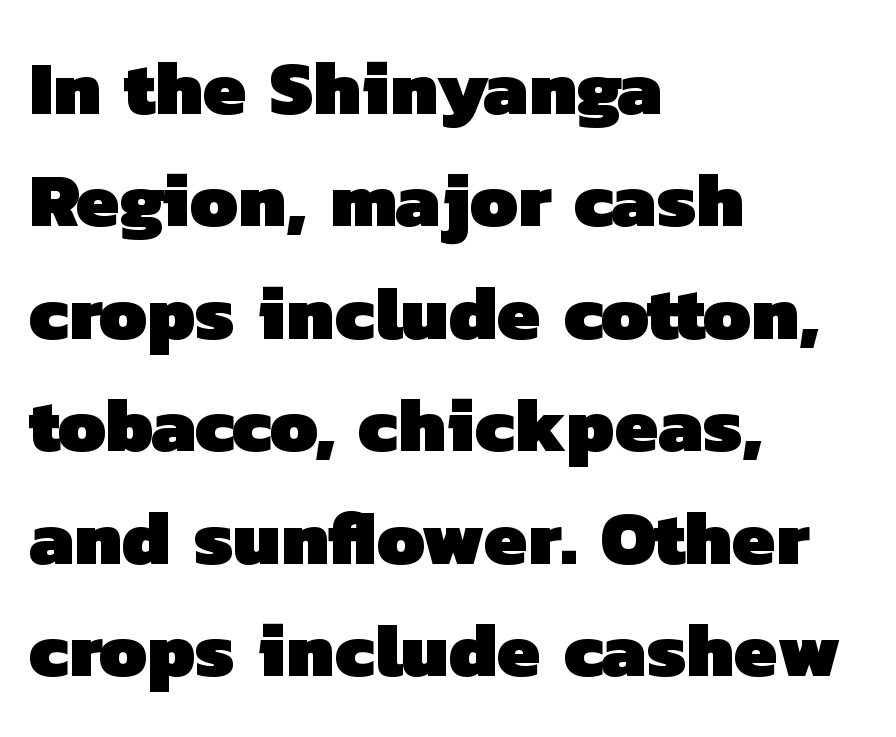
The image shows 77 px heavy sans-serif type; set left-aligned, normal line spacing (1.46x), normal letter spacing, not underlined; low stroke contrast and a medium x-height.
